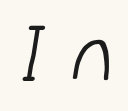
A quiet, ordinary-to-light weight characterises the typeface. Words float on clear page, feet unadorned. Each letter keeps its own natural width here, so spacing adapts to shape. Type style note: lacks serifs. Loose tracking; the words dissolve into strings of separated letters.
